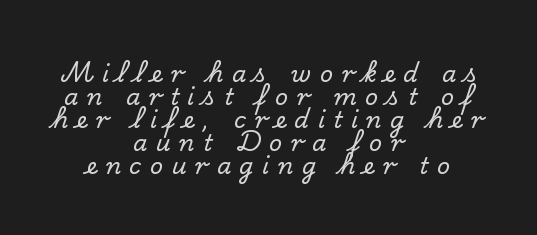
The leading is snug, giving the passage a crowded texture. Reading down the block, each line starts at a different indent, mirrored at its end. This sample uses expanded letter spacing, leaving extra air between glyphs. Has an underline been added? It has not.
